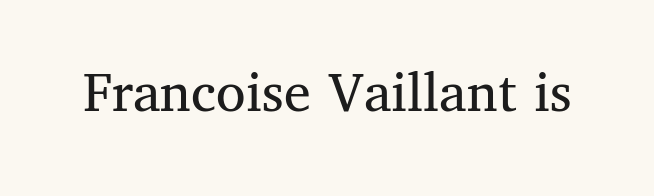
Just letters on the line, the space beneath them empty. You can tell from the footed stems that serif type was used. Each letter keeps its own natural width here, so spacing adapts to shape. In terms of letterspacing, this is plain default setting. The type sits square on the baseline with zero lean.
